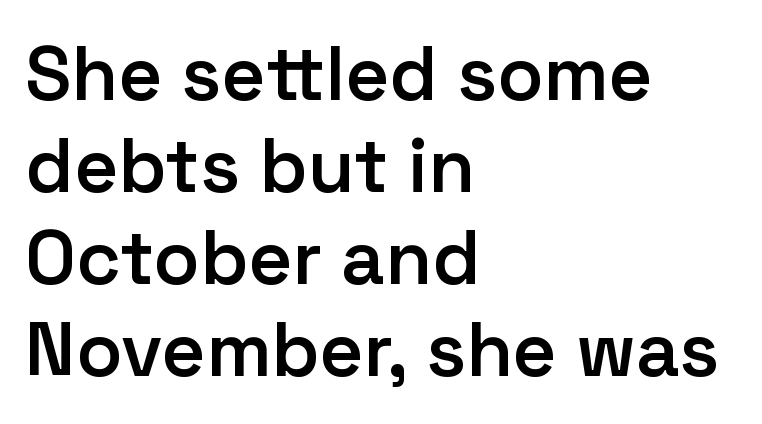
Q: Is the text bold? A: Semi-bold.
Q: Is the text italic (slanted)? A: No, it is upright.
Q: Is the typeface a serif or a sans-serif typeface? A: Sans-serif.
Q: Is the text underlined? A: No.
Q: How is the paragraph aligned? A: Left-aligned.
Q: Is the spacing between letters normal or unusually wide? A: Normal.
Q: Width (condensed, normal, or wide)? A: Normal.
Q: Stroke contrast? A: Low.
Q: x-height? A: Medium.
Q: Monospaced? A: No.
